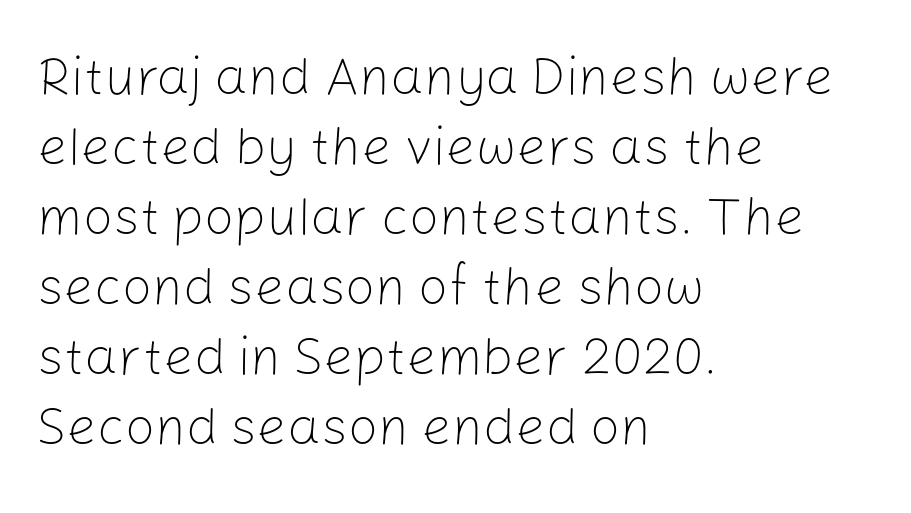
Does the copy run flush right? No — it runs flush left. Classification — sans serif. The typeface has the unassuming heft of standard copy or less. Plain, unruled lines of type.
